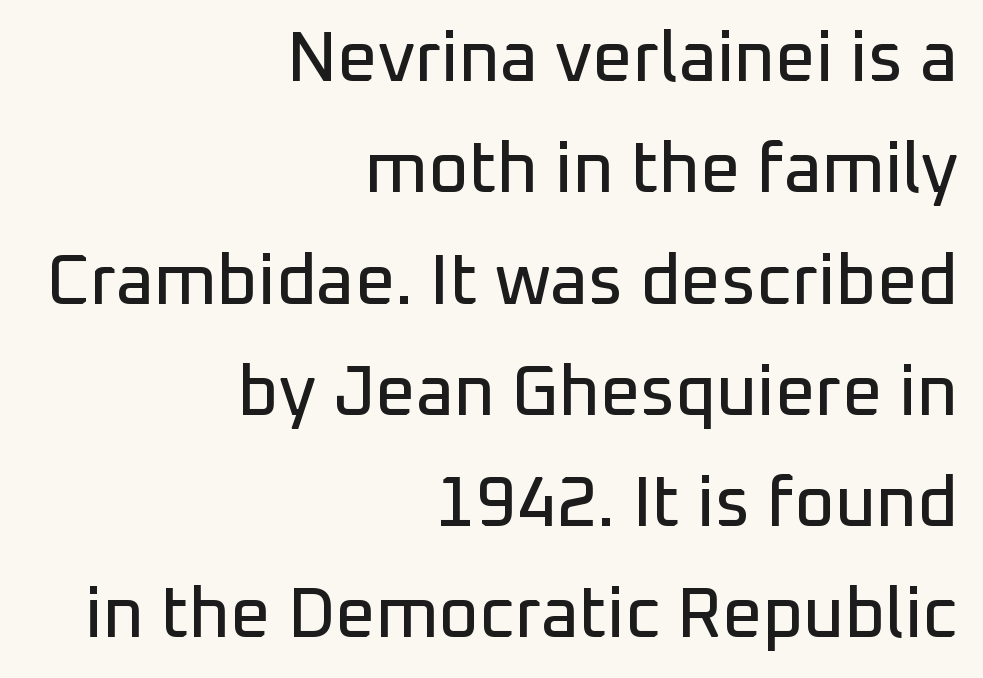
The image shows 70 px sans-serif type, upright; set right-aligned, normal line spacing (1.59x), normal letter spacing, not underlined; low stroke contrast and a medium x-height.
